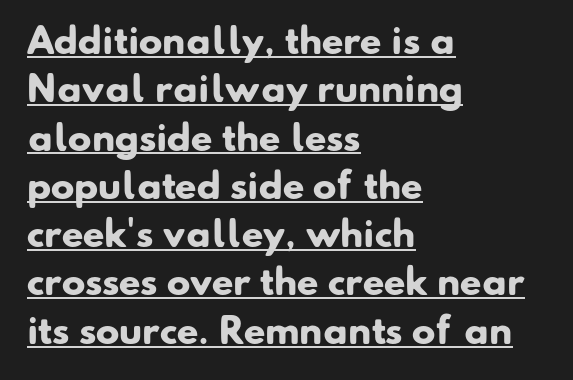
{"serif": "no", "bold": "yes", "weight": "heavy", "width": "normal", "stroke_contrast": "low", "x_height": "small", "monospaced": "no", "underline": "yes", "align": "left", "line_spacing": "normal", "line_spacing_ratio": 1.38, "letter_spacing": "normal", "letter_spacing_em": 0.0, "glyph_px": 35}
